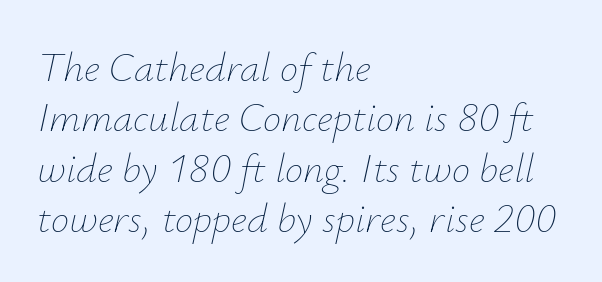
The image shows 41 px thin type, italic (leaning right); set left-aligned, line spacing 1.23x, normal letter spacing, not underlined; low stroke contrast and a small x-height.
